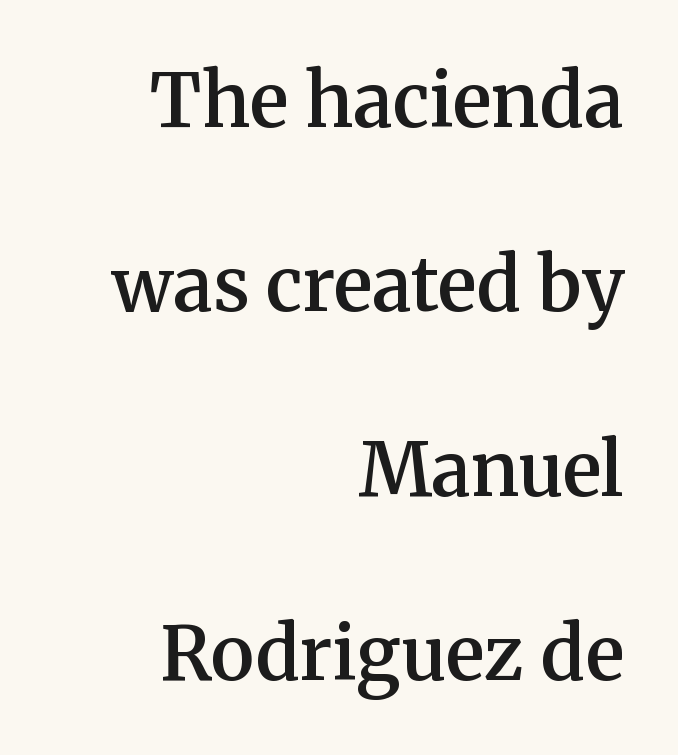
Q: Is the text bold? A: Semi-bold.
Q: Is the text italic (slanted)? A: No, it is upright.
Q: Is the typeface a serif or a sans-serif typeface? A: Serif.
Q: Is the text underlined? A: No.
Q: How is the paragraph aligned? A: Right-aligned.
Q: Is the spacing between letters normal or unusually wide? A: Normal.
Q: Is the spacing between lines tight, normal or loose? A: Loose.
Q: Width (condensed, normal, or wide)? A: Normal.
Q: Stroke contrast? A: Medium.
Q: x-height? A: Medium.
Q: Monospaced? A: No.
